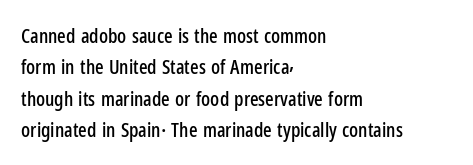
{"italic": "no", "underline": "no", "align": "left", "line_spacing": "normal", "line_spacing_ratio": 1.57, "letter_spacing": "normal", "letter_spacing_em": 0.0, "glyph_px": 20}
